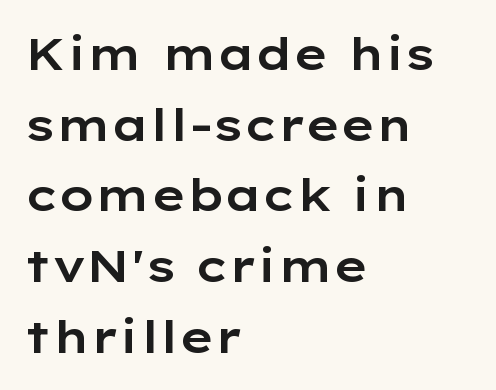
Q: Is the text italic (slanted)? A: No, it is upright.
Q: Is the typeface a serif or a sans-serif typeface? A: Sans-serif.
Q: Is the text underlined? A: No.
Q: How is the paragraph aligned? A: Left-aligned.
Q: Is the spacing between letters normal or unusually wide? A: Normal.
Q: Is the spacing between lines tight, normal or loose? A: Normal.
Q: Width (condensed, normal, or wide)? A: Wide.
Q: Stroke contrast? A: Low.
Q: x-height? A: Medium.
Q: Monospaced? A: No.
